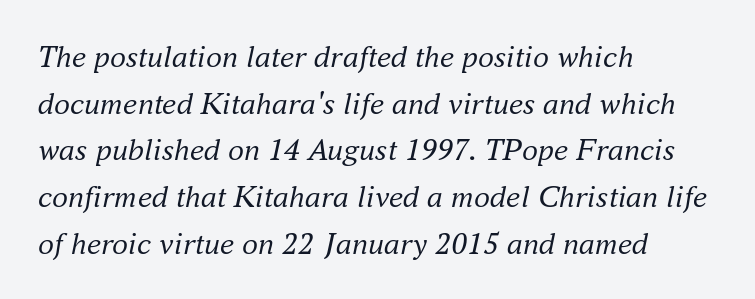
The image shows 32 px regular-weight serif type, italic (leaning right); set left-aligned, normal line spacing (1.46x), normal letter spacing, not underlined; medium stroke contrast and a small x-height.
